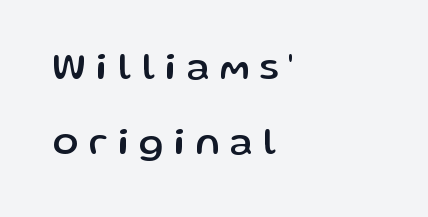
The image shows 38 px sans-serif type, upright; set left-aligned, loose line spacing (1.98x), unusually wide letter spacing (+0.27 em), not underlined; low stroke contrast and a medium x-height.
